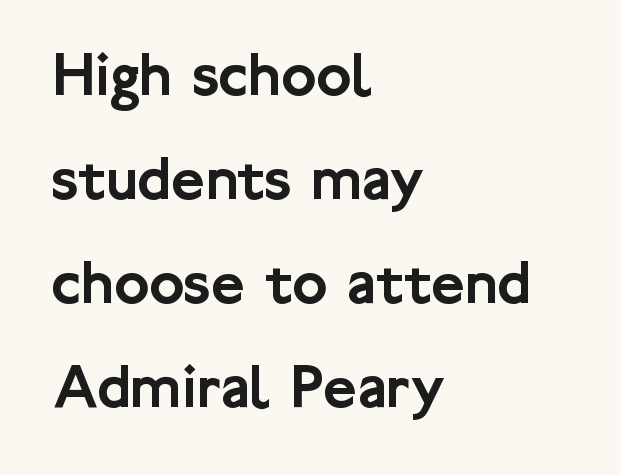
Is this a sans? Yes — the strokes have no serifs. This rendering features lettering with no underline. Every row of glyphs begins at an identical x-position on the left. A typesetter would call this zero additional tracking. Note the varied advance widths — an 'i' is clearly narrower than an 'm'. Interline gaps are of average width in this sample.
